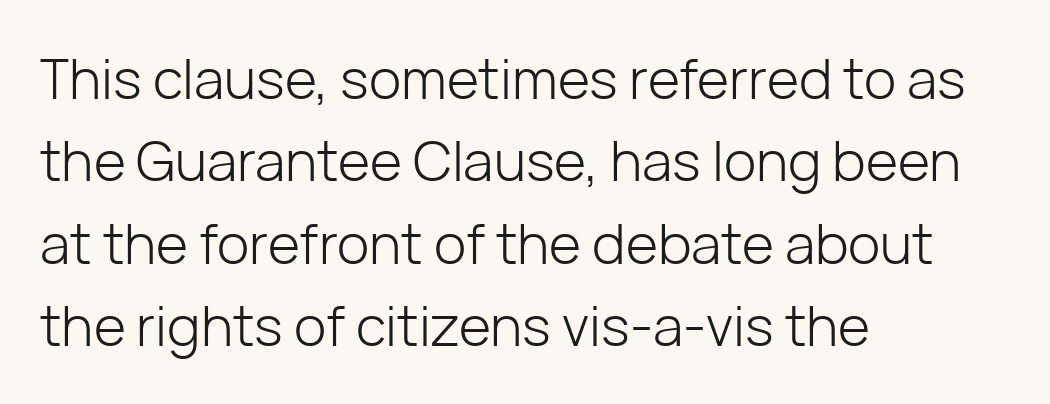
{"serif": "no", "italic": "no", "bold": "no", "weight": "light", "width": "normal", "stroke_contrast": "low", "x_height": "medium", "monospaced": "no", "underline": "no", "align": "left", "line_spacing": "normal", "line_spacing_ratio": 1.5, "letter_spacing": "normal", "letter_spacing_em": 0.0, "glyph_px": 55}
